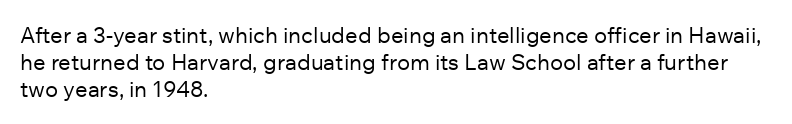
Beneath every word, the page is bare. The lettering holds an erect, upright posture throughout. Caption: face not bold, strokes unweighted. The gaps between neighbouring characters are ordinary and unremarkable.
